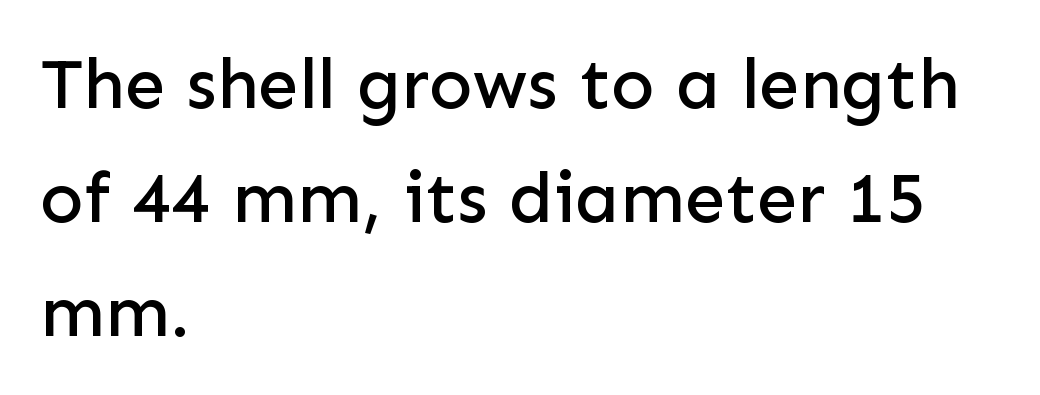
The image shows 72 px sans-serif type, upright; set left-aligned, normal line spacing (1.58x), normal letter spacing, not underlined; low stroke contrast and a medium x-height.
